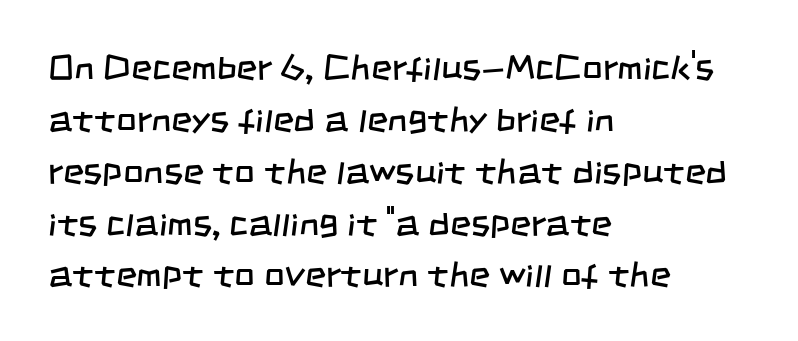
No word sits above an underline. No feet cap the strokes, marking this as sans-serif type. Summary of weight: not heavy and not bold. Evenly set lines give the paragraph a standard silhouette. Do the characters align in a grid? No, the font is proportional. If you drew a ruler down the left edge, every line would touch it.
